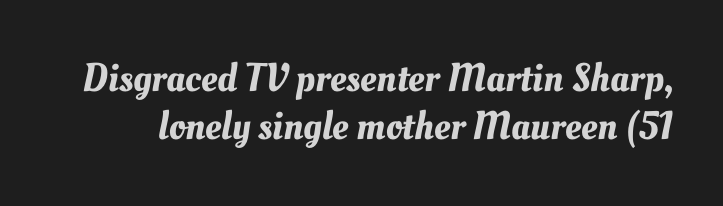
Q: Is the text underlined? A: No.
Q: Is the spacing between letters normal or unusually wide? A: Normal.
Q: Width (condensed, normal, or wide)? A: Normal.
Q: Stroke contrast? A: Medium.
Q: x-height? A: Small.
Q: Monospaced? A: No.
